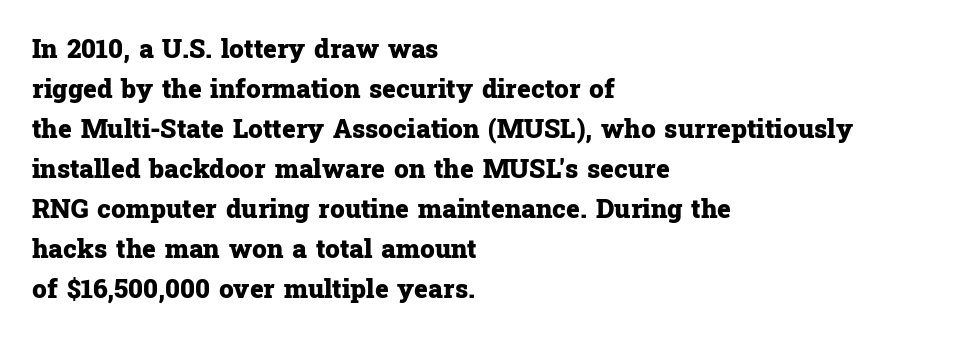
The image shows 26 px bold type, upright; set left-aligned, normal line spacing (1.54x), normal letter spacing, not underlined.
